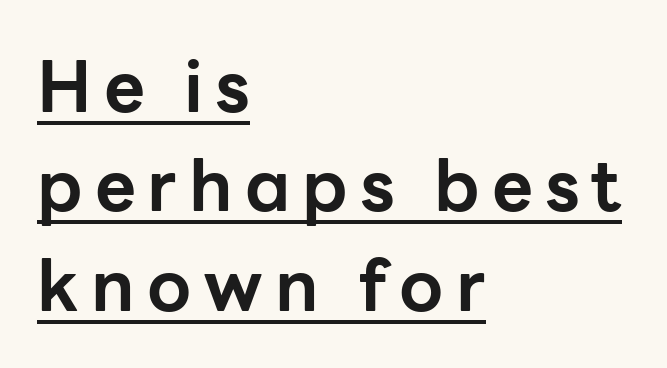
The image shows 71 px bold sans-serif type, upright; set left-aligned, normal line spacing (1.4x), underlined; low stroke contrast and a medium x-height.
